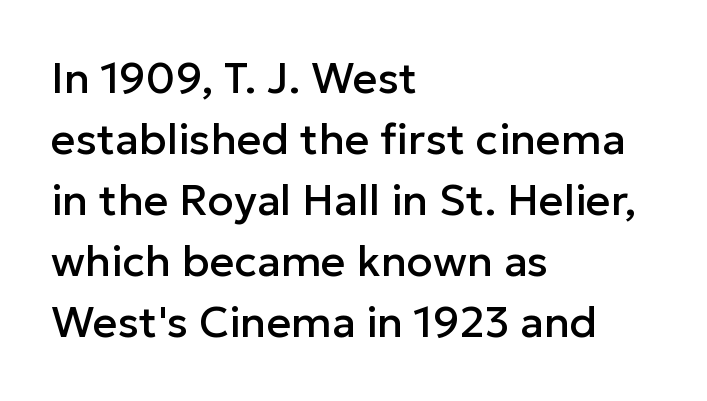
The image shows 43 px sans-serif type, upright; set left-aligned, normal line spacing (1.42x), normal letter spacing, not underlined; low stroke contrast and a medium x-height.
